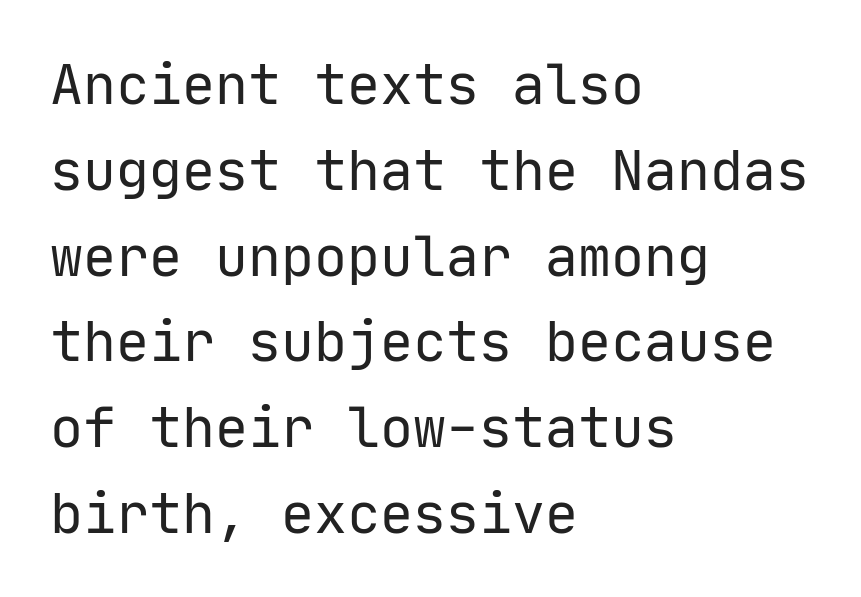
The image shows 55 px regular-weight sans-serif type, upright, monospaced; set left-aligned, normal line spacing (1.56x), normal letter spacing, not underlined; low stroke contrast and a medium x-height.
